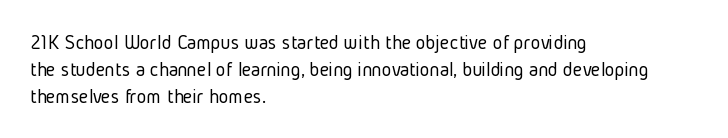
These lines keep a tight, regular rhythm from letter to letter. The rows are spaced the way most documents space them. Nothing heavy about these letters — not bold at all. A roman cut, with each character standing at attention. Check under the words: just untouched page. All the whitespace from short lines collects on the right.
